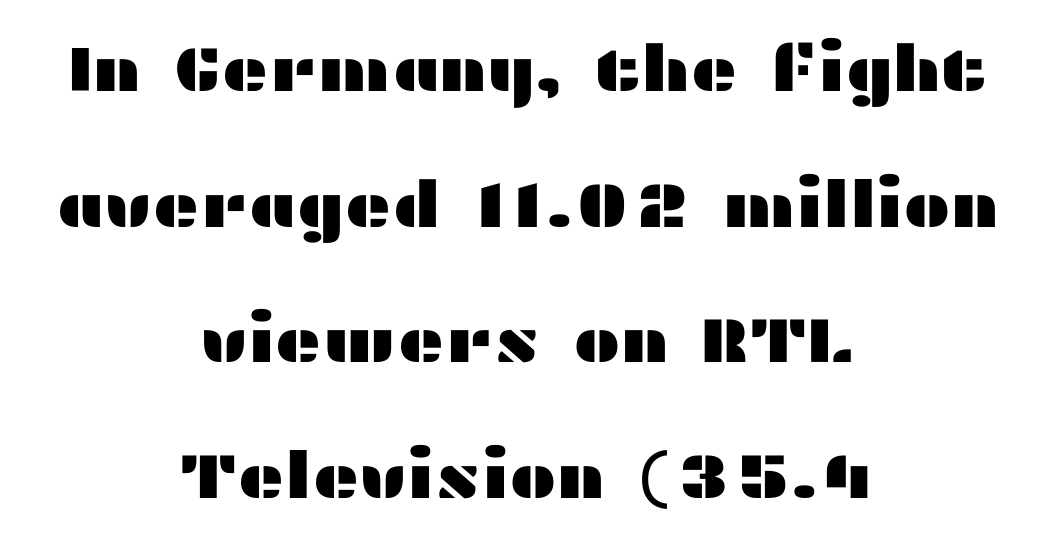
Observe the ordinary spacing: letters are neighbours, not strangers. Lines of text with bare space underneath. The face used here is proportionally spaced, like ordinary book or web type. Nothing sits at the stroke ends, so this counts as sans-serif.
